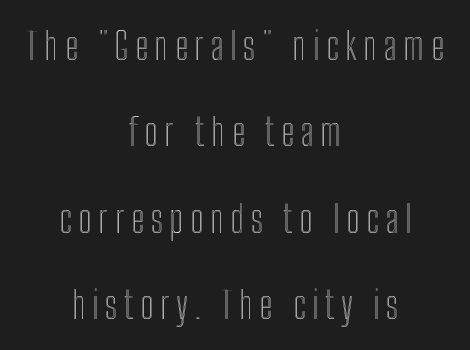
The image shows 38 px condensed type, upright; set centered, loose line spacing (2.27x), not underlined; a medium x-height.
